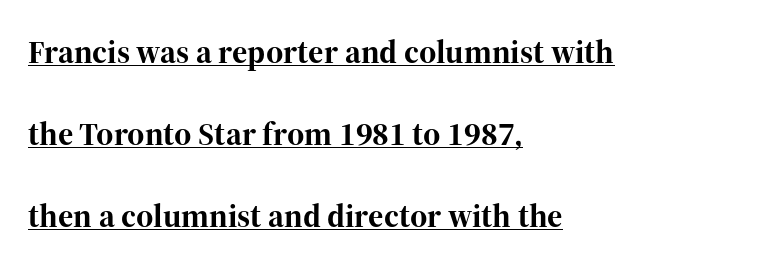
The image shows 33 px bold serif type, upright; set left-aligned, loose line spacing (2.49x), normal letter spacing, underlined; high stroke contrast and a medium x-height.
